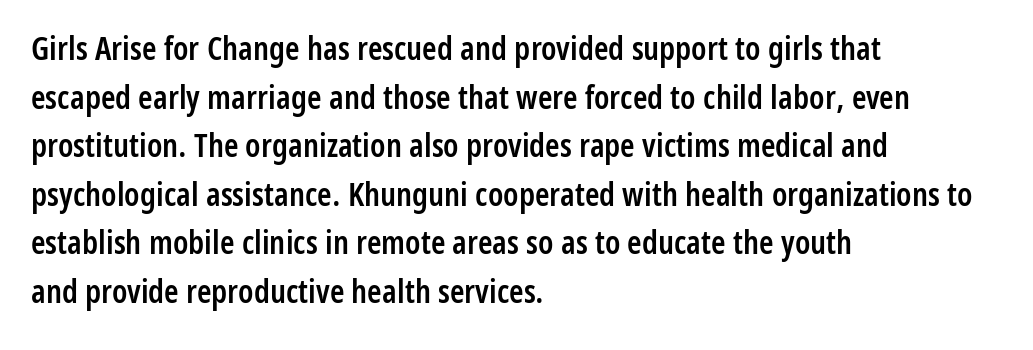
You could not count columns in this text — the font is proportionally spaced. The glyphs in this specimen are sans serif. Normally led — the rows are evenly, conventionally spaced. The glyphs have the mass of a demibold cut, below bold. The letters stand straight up with perfectly vertical stems. A student would call this left alignment; a typographer would say flush left, rag right.
